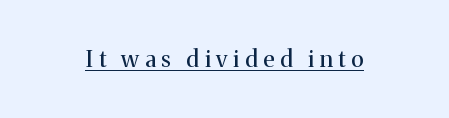
The image shows 23 px text type, upright; set unusually wide letter spacing (+0.25 em), underlined.
